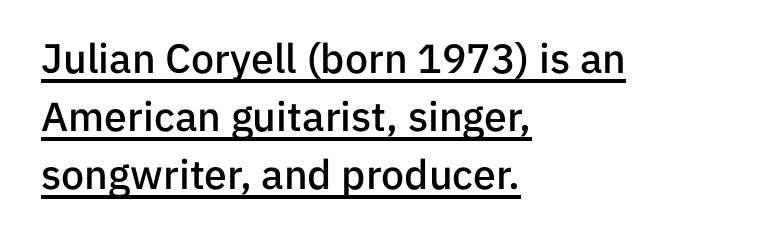
{"serif": "no", "italic": "no", "bold": "semi", "weight": "semibold", "width": "normal", "stroke_contrast": "low", "x_height": "medium", "monospaced": "no", "underline": "yes", "align": "left", "line_spacing": "normal", "line_spacing_ratio": 1.42, "letter_spacing": "normal", "letter_spacing_em": 0.0, "glyph_px": 41}
